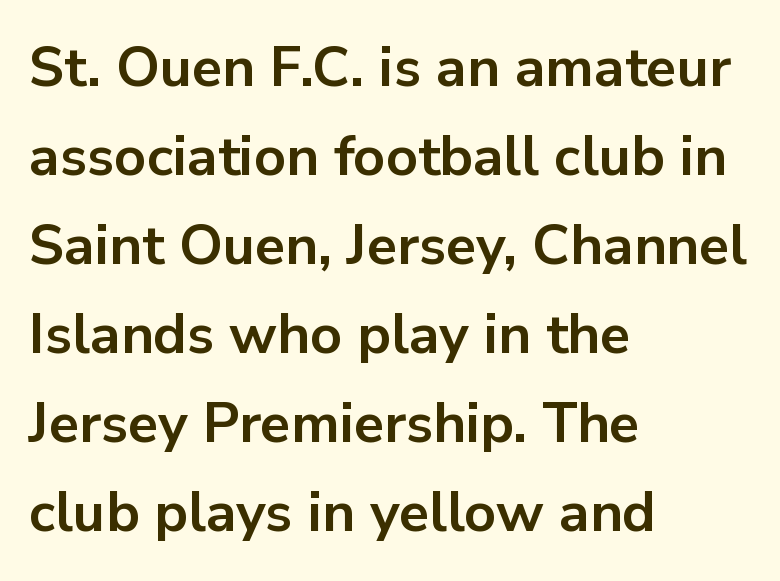
{"serif": "no", "italic": "no", "bold": "yes", "weight": "bold", "width": "normal", "stroke_contrast": "low", "x_height": "medium", "monospaced": "no", "underline": "no", "align": "left", "line_spacing": "normal", "line_spacing_ratio": 1.59, "letter_spacing": "normal", "letter_spacing_em": 0.0, "glyph_px": 56}
